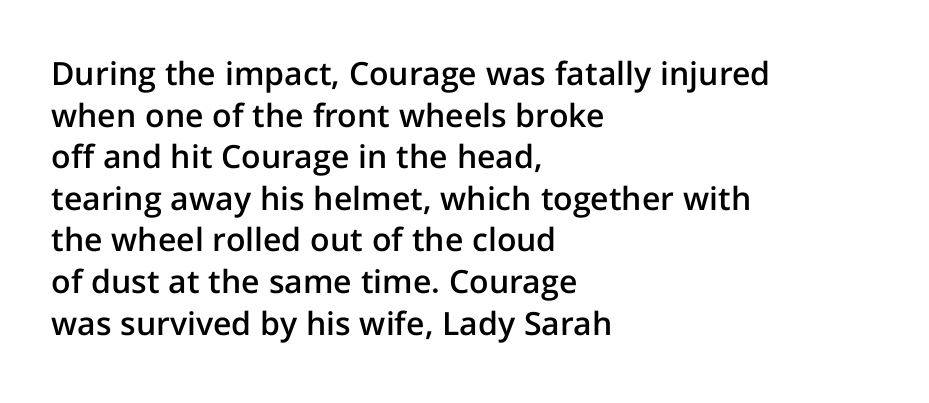
Q: Is the text bold? A: Semi-bold.
Q: Is the text italic (slanted)? A: No, it is upright.
Q: Is the typeface a serif or a sans-serif typeface? A: Sans-serif.
Q: Is the text underlined? A: No.
Q: How is the paragraph aligned? A: Left-aligned.
Q: Is the spacing between letters normal or unusually wide? A: Normal.
Q: Is the spacing between lines tight, normal or loose? A: Normal.
Q: Width (condensed, normal, or wide)? A: Normal.
Q: Stroke contrast? A: Low.
Q: x-height? A: Medium.
Q: Monospaced? A: No.
